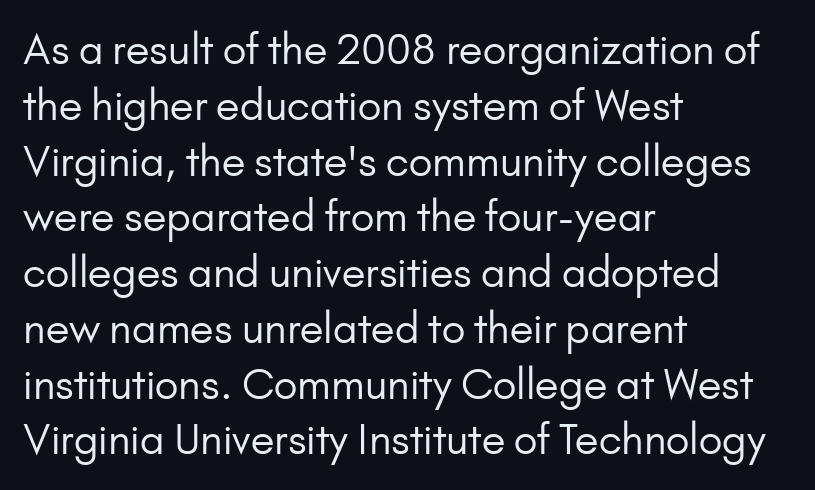
{"serif": "no", "italic": "no", "bold": "no", "weight": "regular", "width": "normal", "stroke_contrast": "low", "x_height": "small", "monospaced": "no", "underline": "no", "align": "left", "line_spacing": "normal", "line_spacing_ratio": 1.36, "letter_spacing": "normal", "letter_spacing_em": 0.0, "glyph_px": 41}
